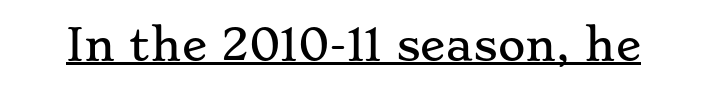
Q: Is the text italic (slanted)? A: No, it is upright.
Q: Is the typeface a serif or a sans-serif typeface? A: Serif.
Q: Is the text underlined? A: Yes.
Q: Is the spacing between letters normal or unusually wide? A: Normal.
Q: Width (condensed, normal, or wide)? A: Wide.
Q: Stroke contrast? A: Low.
Q: x-height? A: Small.
Q: Monospaced? A: No.
